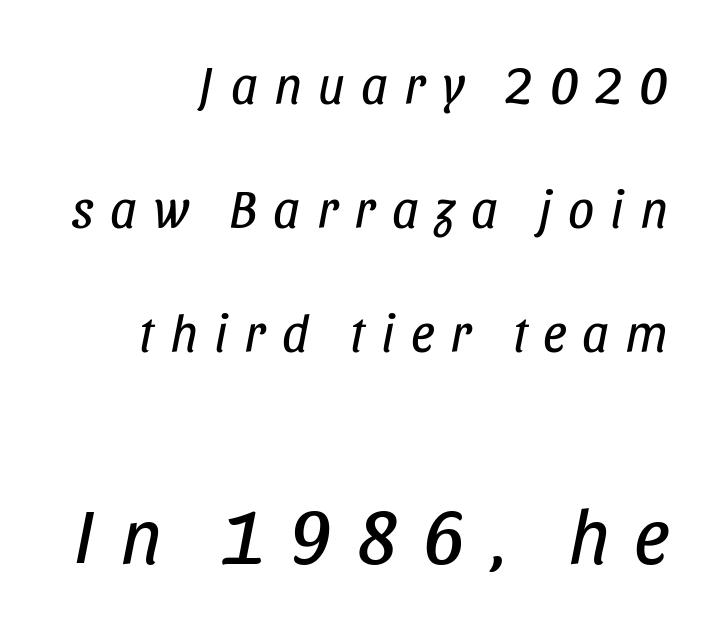
A student would call this right alignment; a typographer would say flush right, rag left. Regarding leading, the lines here are spaced well apart. Is the letter spacing exaggerated? Yes — the characters are pushed far apart. Unbolded letterforms with no extra heft. Scale increases going downward across the two blocks. Plain, unruled lines of type.
